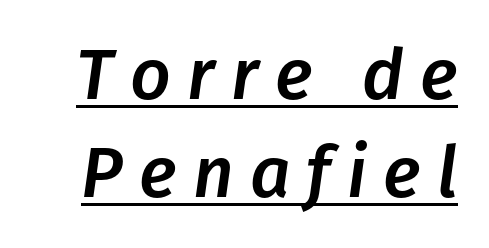
Regular leading. Does extra space separate the letters? Yes, quite a lot of it. Character widths vary here, with narrow letters taking less room than wide ones. The text carries the slant typical of an italic or oblique font.
